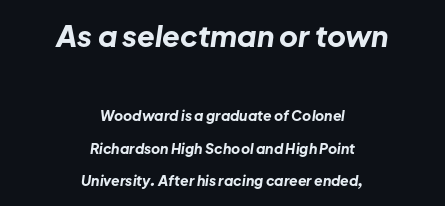
The designer dialed line spacing up above the default. The letters advance in unequal steps, a hallmark of proportional type. The axis of the letterforms is tilted away from vertical. This layout puts the oversized block above and the modest block below.
